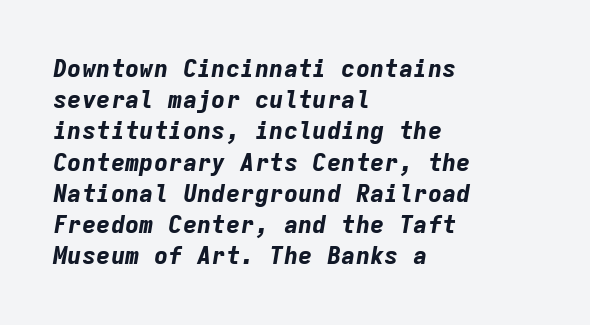
{"italic": "yes", "lean": "right", "slant_degrees": 9, "bold": "yes", "underline": "no", "align": "left", "line_spacing": "normal", "line_spacing_ratio": 1.3, "letter_spacing": "normal", "letter_spacing_em": 0.0, "glyph_px": 24}
